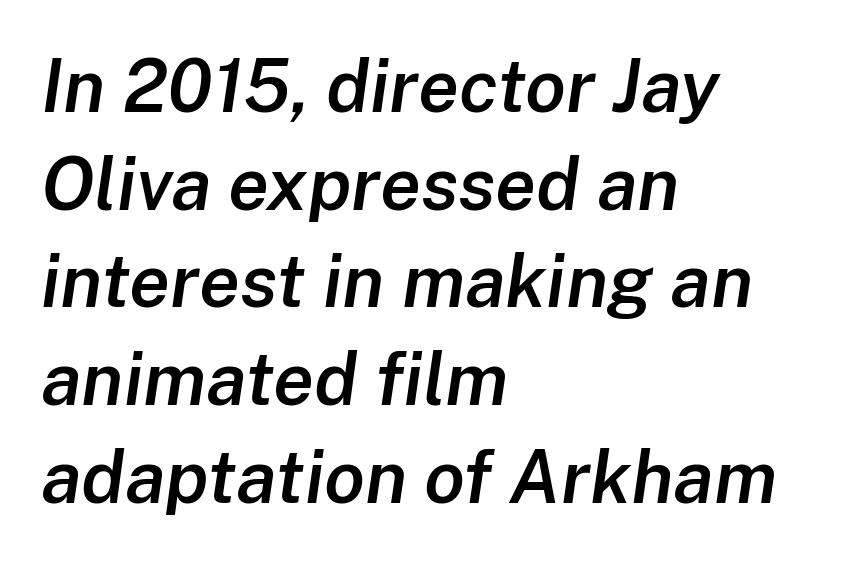
{"italic": "yes", "lean": "right", "slant_degrees": 8, "bold": "semi", "weight": "semibold", "width": "normal", "stroke_contrast": "low", "x_height": "medium", "monospaced": "no", "underline": "no", "align": "left", "line_spacing": "normal", "line_spacing_ratio": 1.32, "letter_spacing": "normal", "letter_spacing_em": 0.0, "glyph_px": 74}
